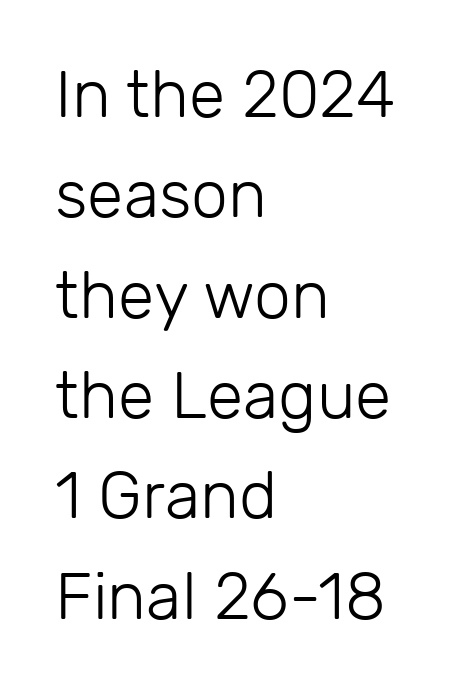
Q: Is the text bold? A: No.
Q: Is the text italic (slanted)? A: No, it is upright.
Q: Is the typeface a serif or a sans-serif typeface? A: Sans-serif.
Q: Is the text underlined? A: No.
Q: How is the paragraph aligned? A: Left-aligned.
Q: Is the spacing between letters normal or unusually wide? A: Normal.
Q: Is the spacing between lines tight, normal or loose? A: Normal.
Q: Width (condensed, normal, or wide)? A: Normal.
Q: Stroke contrast? A: Low.
Q: x-height? A: Medium.
Q: Monospaced? A: No.
